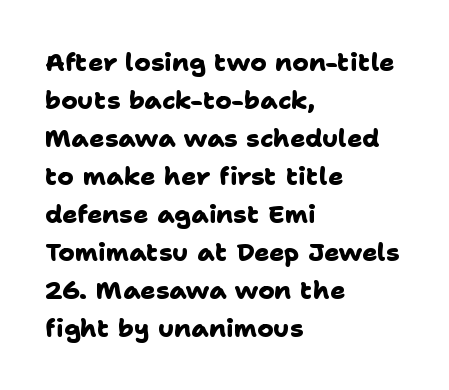
The gap between lines stays unmarked. Normally led — the rows are evenly, conventionally spaced. Alignment: flush left. Compared with an ordinary text face, these strokes are far heavier — a full bold. Students, note that the glyphs here touch the page at normal intervals.
